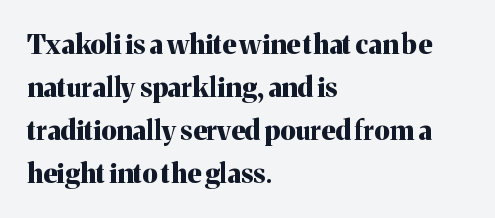
The image shows 27 px bold type, upright; set left-aligned, normal line spacing (1.59x), normal letter spacing, not underlined.
